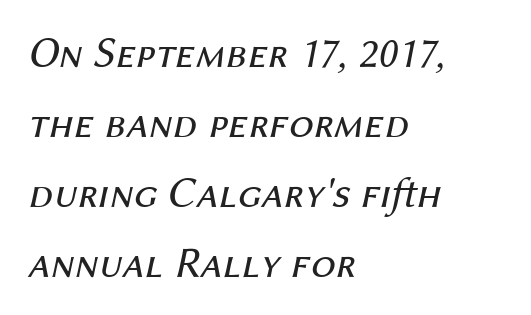
Q: Is the text bold? A: No.
Q: Is the text italic (slanted)? A: Yes, it leans right by about 12 degrees.
Q: Is the text underlined? A: No.
Q: How is the paragraph aligned? A: Left-aligned.
Q: Is the spacing between letters normal or unusually wide? A: Normal.
Q: Is the spacing between lines tight, normal or loose? A: Normal.
Q: Width (condensed, normal, or wide)? A: Normal.
Q: Stroke contrast? A: Medium.
Q: x-height? A: Medium.
Q: Monospaced? A: No.
